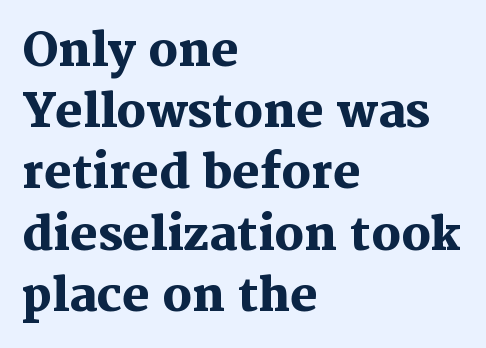
Here the designer chose a conventional face with non-uniform glyph widths. How heavy is the stroke? Heavy — this is a bold. Leading: standard. A typesetter would call this zero additional tracking.
